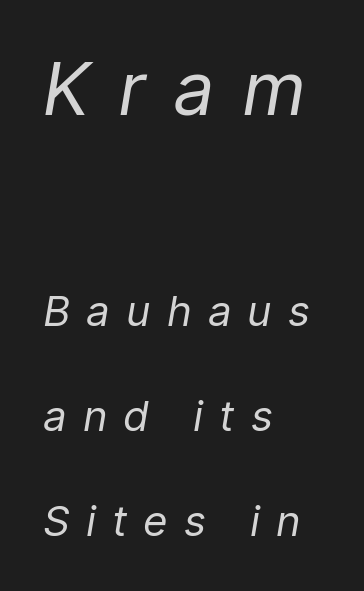
The image shows 73 px regular-weight, condensed type, italic (leaning right); set left-aligned, loose line spacing (2.5x), unusually wide letter spacing (+0.43 em), not underlined; the first (top) block is 1.74x larger; low stroke contrast and a medium x-height.
